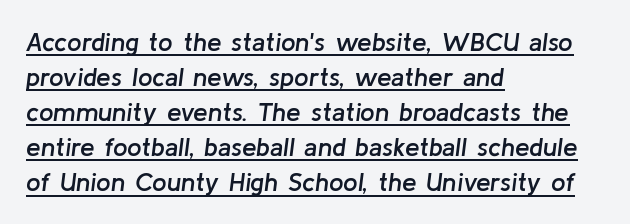
Looks like someone drew a line under every word here. The specimen reads as italic at a glance. Successive baselines arrive at the customary interval. In terms of letterspacing, this is plain default setting. Teacher's note: observe the even left margin — that is flush-left alignment.
